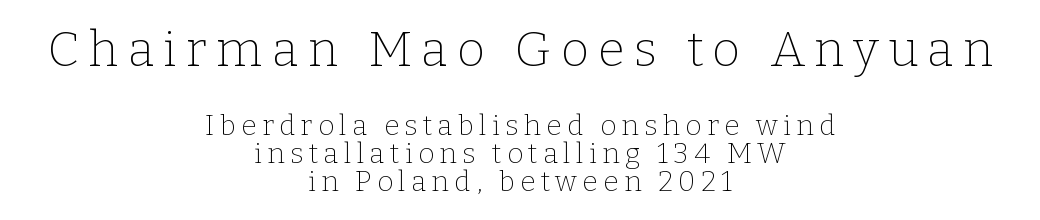
The image shows 49 px thin serif type, upright; set centered, tight line spacing (1.0x), not underlined; the first (top) block is 1.75x larger; low stroke contrast and a medium x-height.
